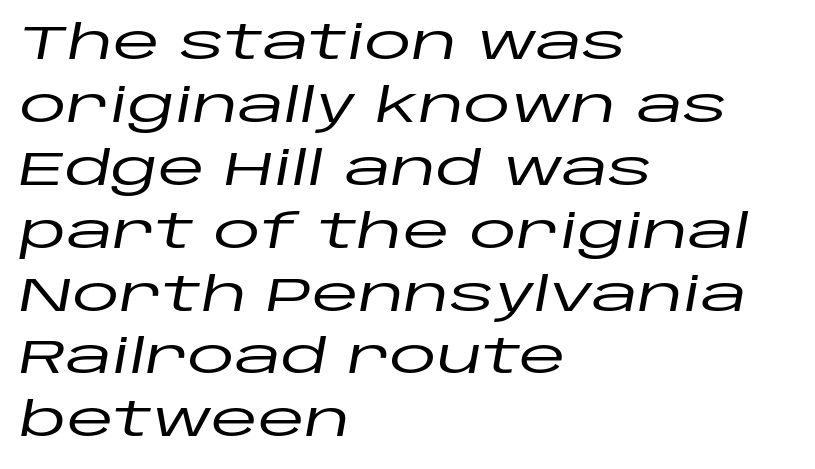
The image shows 48 px wide type, italic (leaning right); set left-aligned, normal line spacing (1.31x), normal letter spacing, not underlined; low stroke contrast and a large x-height.
